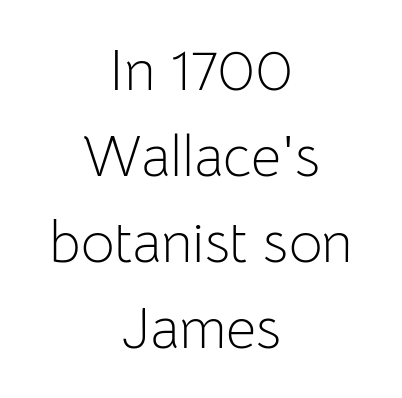
{"serif": "no", "italic": "no", "bold": "no", "weight": "light", "width": "normal", "stroke_contrast": "low", "x_height": "medium", "monospaced": "no", "underline": "no", "align": "center", "line_spacing": "normal", "line_spacing_ratio": 1.48, "letter_spacing": "normal", "letter_spacing_em": 0.0, "glyph_px": 58}
